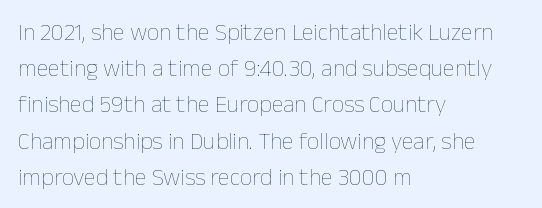
The image shows 24 px text type, upright; set left-aligned, normal line spacing (1.51x), normal letter spacing, not underlined.
